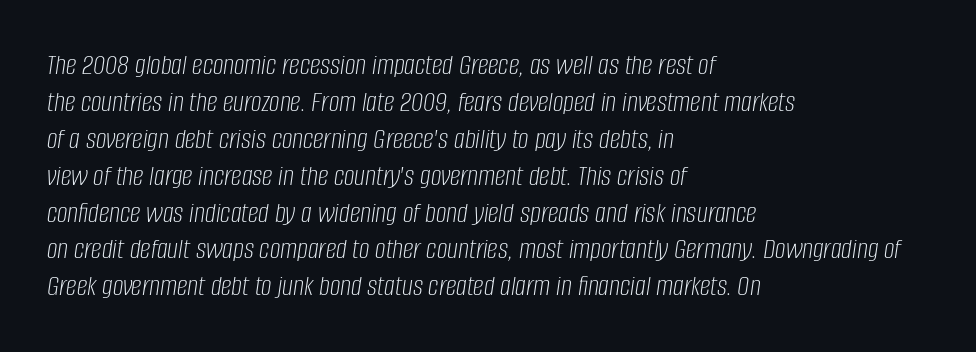
Does the lettering tilt? It does — this is italic. Type without underlining. No chunkiness to these letters — they're not bold. Every row of glyphs begins at an identical x-position on the left. You could not count columns in this text — the font is proportionally spaced.
